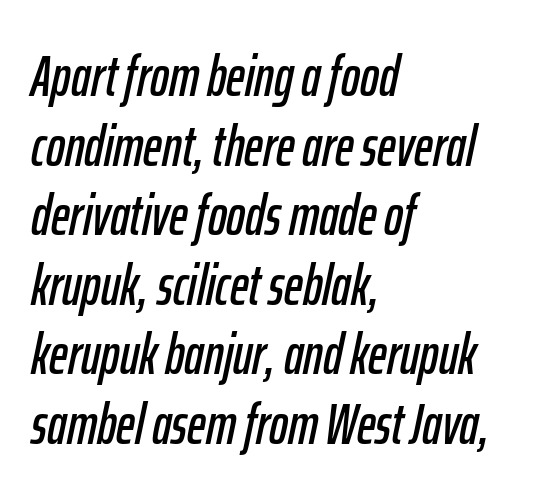
Character widths vary here, with narrow letters taking less room than wide ones. Does the copy run flush right? No — it runs flush left. The whole block is typeset with a tilt. Only glyphs here, with clear space below each row. Glyph-to-glyph distance matches everyday printed text.
